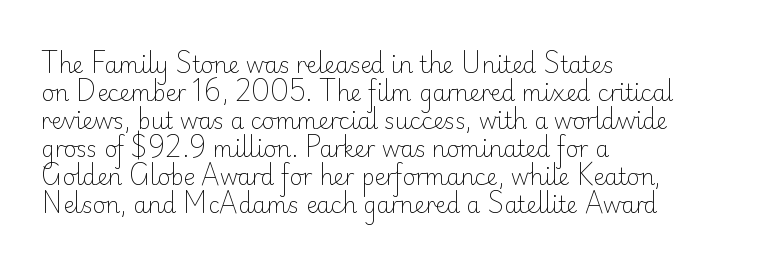
Q: Is the text bold? A: No.
Q: Is the text italic (slanted)? A: No, it is upright.
Q: Is the text underlined? A: No.
Q: How is the paragraph aligned? A: Left-aligned.
Q: Is the spacing between letters normal or unusually wide? A: Normal.
Q: Is the spacing between lines tight, normal or loose? A: Normal.
